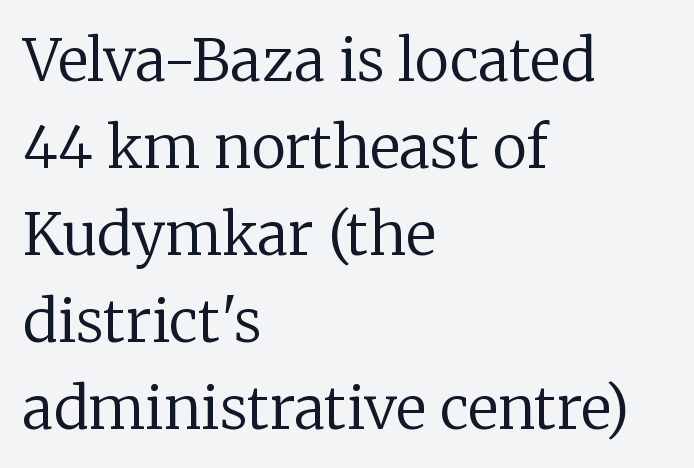
Q: Is the text bold? A: No.
Q: Is the text italic (slanted)? A: No, it is upright.
Q: Is the typeface a serif or a sans-serif typeface? A: Serif.
Q: Is the text underlined? A: No.
Q: How is the paragraph aligned? A: Left-aligned.
Q: Is the spacing between letters normal or unusually wide? A: Normal.
Q: Is the spacing between lines tight, normal or loose? A: Normal.
Q: Width (condensed, normal, or wide)? A: Normal.
Q: Stroke contrast? A: Low.
Q: x-height? A: Medium.
Q: Monospaced? A: No.
